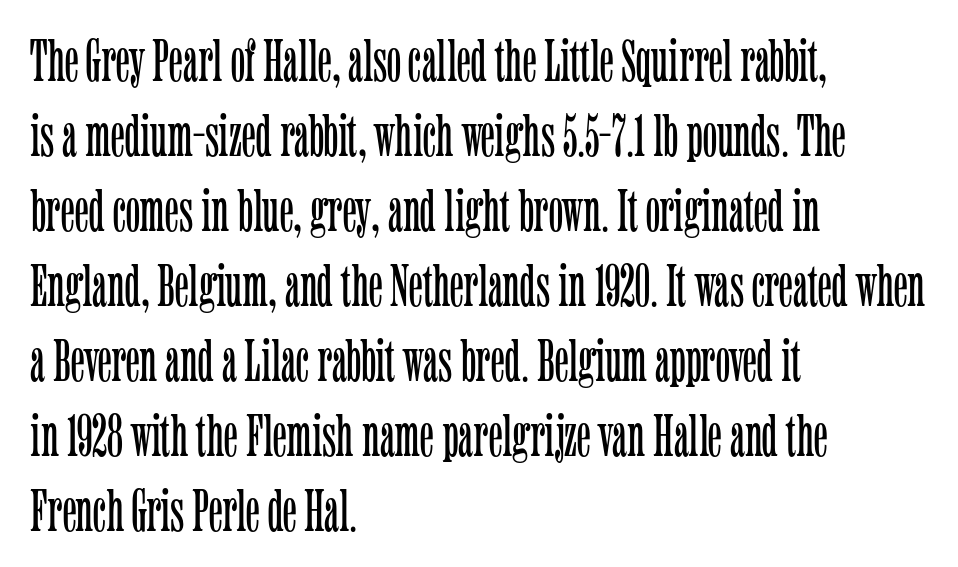
This rendering uses left alignment, leaving the right contour irregular. Italic? Not at all — the glyphs are vertical. Check the space under the baseline: it is left empty. Stroke thickness stays within the range of a standard reading face or lighter. This rendering employs a face with finishing strokes, i.e., a serif.
